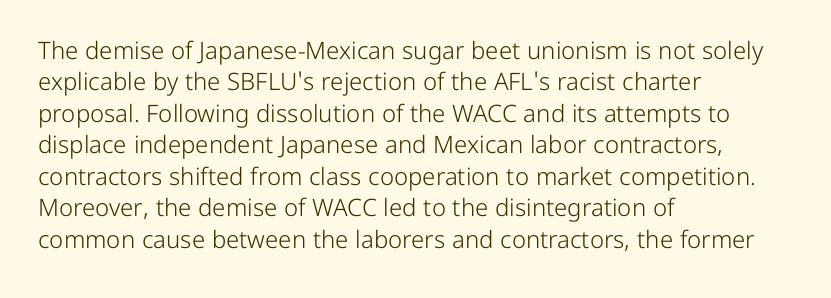
The image shows 24 px text type, upright; set left-aligned, normal line spacing (1.31x), normal letter spacing, not underlined.
